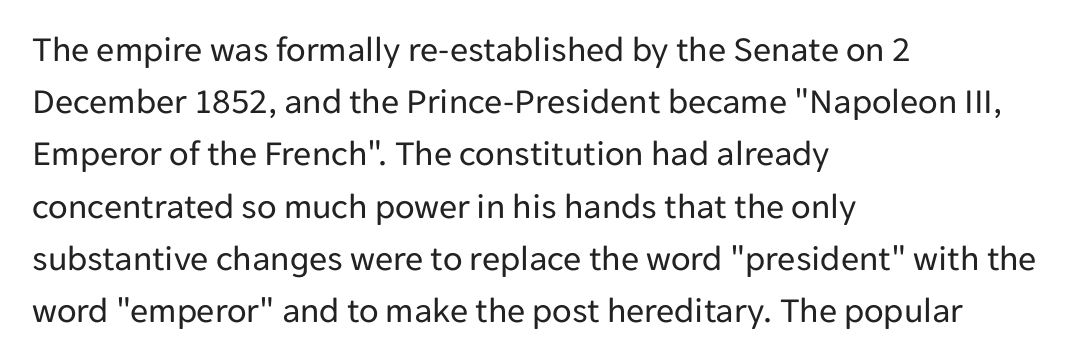
Q: Is the text bold? A: No.
Q: Is the text italic (slanted)? A: No, it is upright.
Q: Is the typeface a serif or a sans-serif typeface? A: Sans-serif.
Q: Is the text underlined? A: No.
Q: How is the paragraph aligned? A: Left-aligned.
Q: Is the spacing between letters normal or unusually wide? A: Normal.
Q: Is the spacing between lines tight, normal or loose? A: Normal.
Q: Width (condensed, normal, or wide)? A: Normal.
Q: Stroke contrast? A: Low.
Q: x-height? A: Medium.
Q: Monospaced? A: No.
